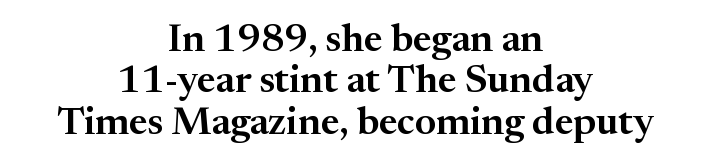
The image shows 39 px serif type, upright; set centered, tight line spacing (1.06x), normal letter spacing, not underlined; medium stroke contrast and a medium x-height.
